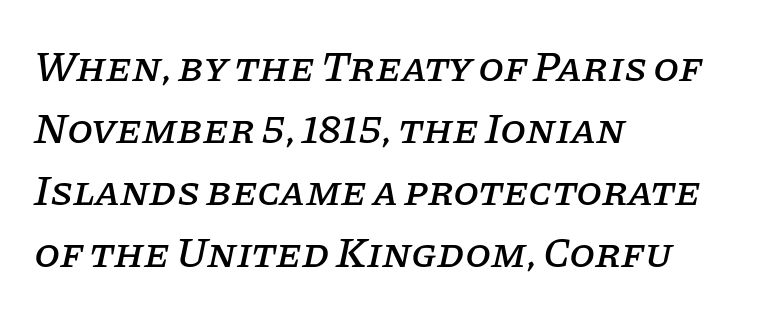
The rendering shows small feet on the letterforms — a serif design. A classic flush-left, rag-right setting is used for this passage. Is this a fixed-width face? No — the glyphs have proportional, varying widths. The passage shown stacks its lines at a standard gap.
